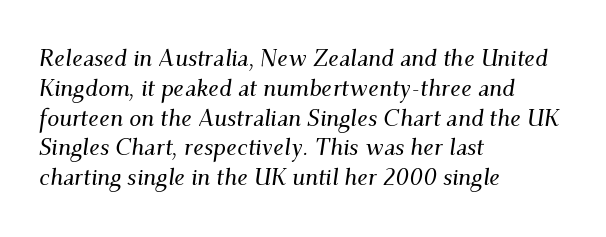
The image shows 24 px text type, italic (leaning right); set left-aligned, line spacing 1.24x, normal letter spacing, not underlined.
